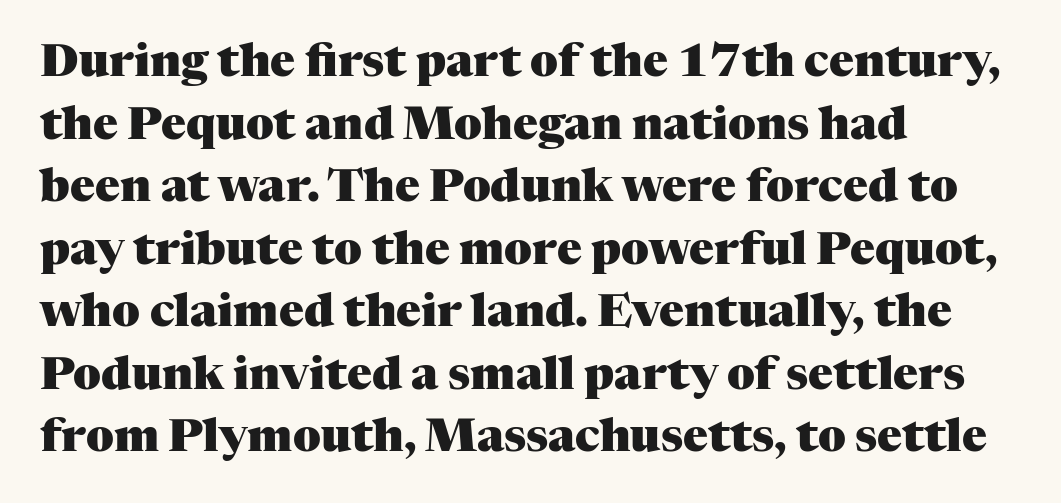
Notice how the stems are strictly vertical — no italics here. The glyphs are unaccompanied by any horizontal stroke below them. Whoever set this chose a conventional vertical rhythm. Short note: letters normally spaced.
